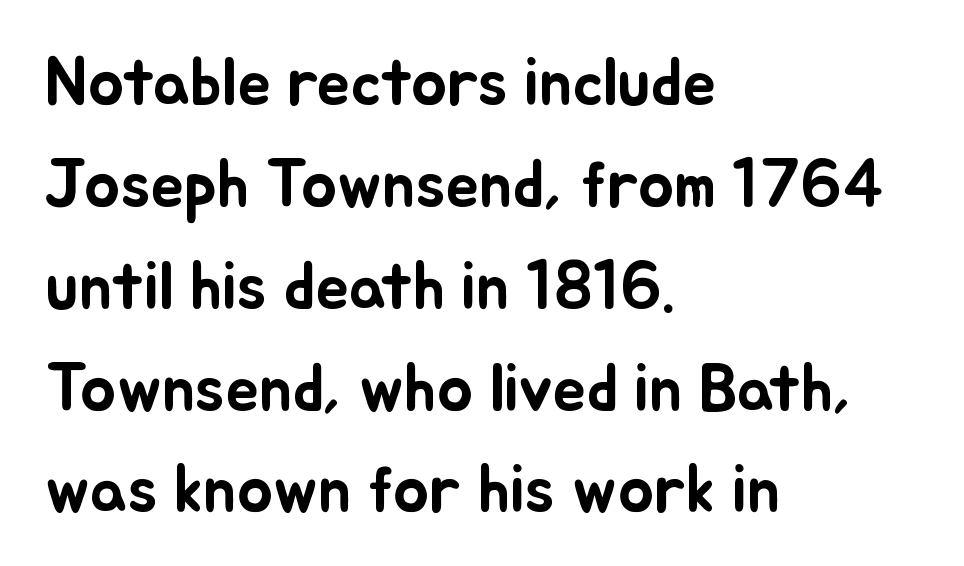
Q: Is the text italic (slanted)? A: No, it is upright.
Q: Is the text underlined? A: No.
Q: How is the paragraph aligned? A: Left-aligned.
Q: Is the spacing between letters normal or unusually wide? A: Normal.
Q: Is the spacing between lines tight, normal or loose? A: Normal.
Q: Width (condensed, normal, or wide)? A: Normal.
Q: Stroke contrast? A: Low.
Q: x-height? A: Small.
Q: Monospaced? A: No.
